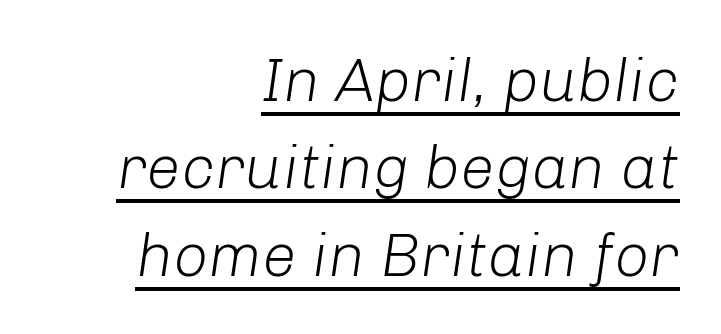
A baseline rule has been typeset under these characters. Successive baselines arrive at the customary interval. Characters follow at the spacing the type designer built in. Designer's note — italics engaged. The paragraph shown leans on its right margin. Is the stroke heavy? The answer is a plain regular-or-lighter.
